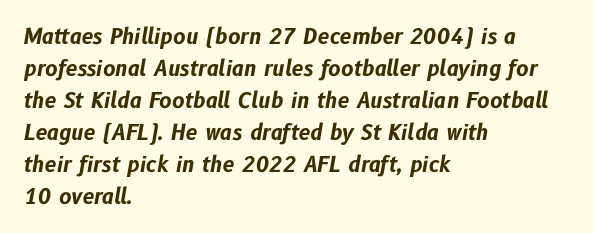
Q: Is the text bold? A: Yes.
Q: Is the text italic (slanted)? A: Yes, it leans right by about 10 degrees.
Q: Is the text underlined? A: No.
Q: How is the paragraph aligned? A: Left-aligned.
Q: Is the spacing between letters normal or unusually wide? A: Normal.
Q: Is the spacing between lines tight, normal or loose? A: Normal.
